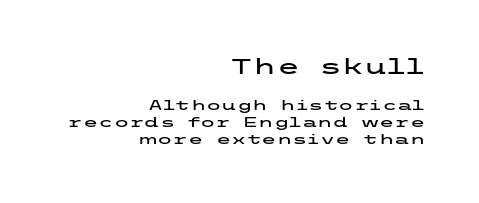
The image shows 21 px text type, upright; set right-aligned, line spacing 1.23x, normal letter spacing, not underlined; the first (top) block is 1.5x larger.
